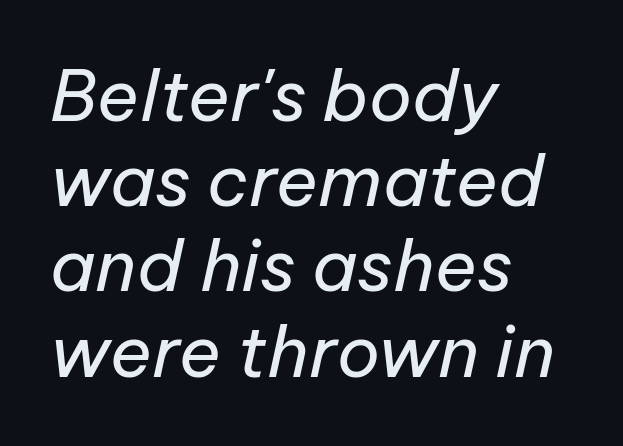
You can tell it's italic because the verticals aren't actually vertical. The cut favours lightness, reaching ordinary text weight at its darkest. Alignment: flush left. The letterforms sit shoulder to shoulder at normal distance. Beneath every word, the page is bare. Character widths vary here, with narrow letters taking less room than wide ones.
